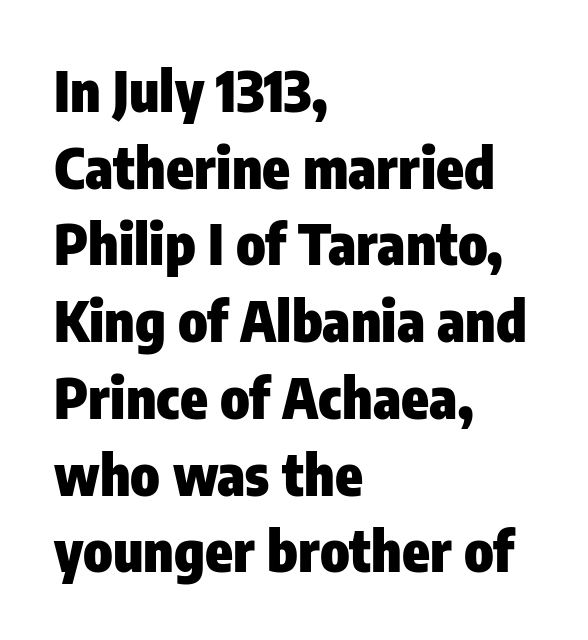
Q: Is the text bold? A: Yes.
Q: Is the text italic (slanted)? A: No, it is upright.
Q: Is the typeface a serif or a sans-serif typeface? A: Sans-serif.
Q: Is the text underlined? A: No.
Q: How is the paragraph aligned? A: Left-aligned.
Q: Is the spacing between letters normal or unusually wide? A: Normal.
Q: Is the spacing between lines tight, normal or loose? A: Normal.
Q: Width (condensed, normal, or wide)? A: Condensed.
Q: Stroke contrast? A: Low.
Q: x-height? A: Medium.
Q: Monospaced? A: No.
